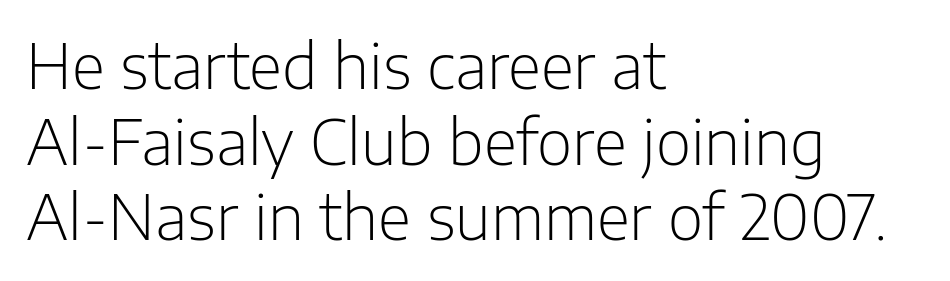
{"serif": "no", "italic": "no", "bold": "no", "weight": "light", "width": "normal", "stroke_contrast": "low", "x_height": "medium", "monospaced": "no", "underline": "no", "align": "left", "line_spacing_ratio": 1.24, "letter_spacing": "normal", "letter_spacing_em": 0.0, "glyph_px": 61}
